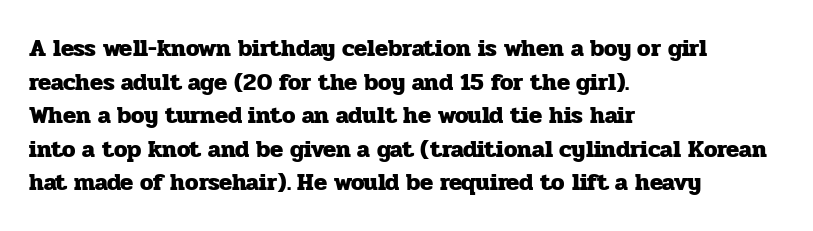
The image shows 24 px bold type, upright; set left-aligned, normal line spacing (1.4x), normal letter spacing, not underlined.
